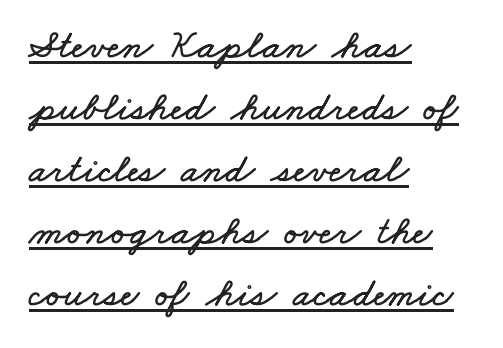
Tracking value appears to be zero — textbook default spacing. Notice how the passage keeps a crisp vertical edge on the left only. This sample carries an underscore along the baseline area. The face used here is proportionally spaced, like ordinary book or web type.
